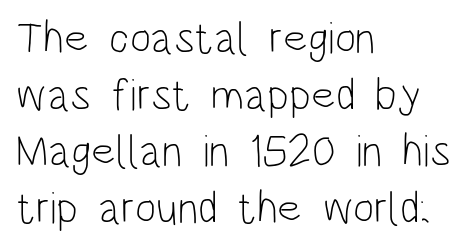
Q: Is the text bold? A: No.
Q: Is the text italic (slanted)? A: No, it is upright.
Q: Is the typeface a serif or a sans-serif typeface? A: Sans-serif.
Q: Is the text underlined? A: No.
Q: How is the paragraph aligned? A: Left-aligned.
Q: Is the spacing between letters normal or unusually wide? A: Normal.
Q: Is the spacing between lines tight, normal or loose? A: Normal.
Q: Width (condensed, normal, or wide)? A: Condensed.
Q: Stroke contrast? A: Low.
Q: x-height? A: Large.
Q: Monospaced? A: No.
